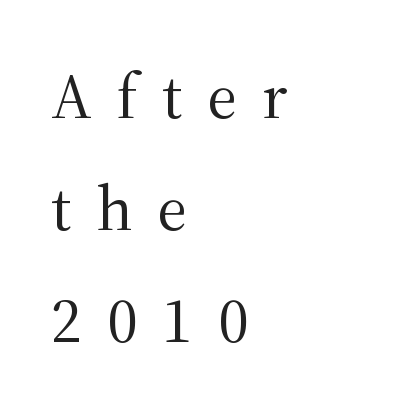
Counters stay open thanks to moderate or lighter strokes. Lines of text with bare space underneath. This rendering employs a face with finishing strokes, i.e., a serif. Designer's note — italics off, roman on. Think of a printed novel: that variable character pitch is what you see here. Each word looks stretched out because of the extra space between its letters.
